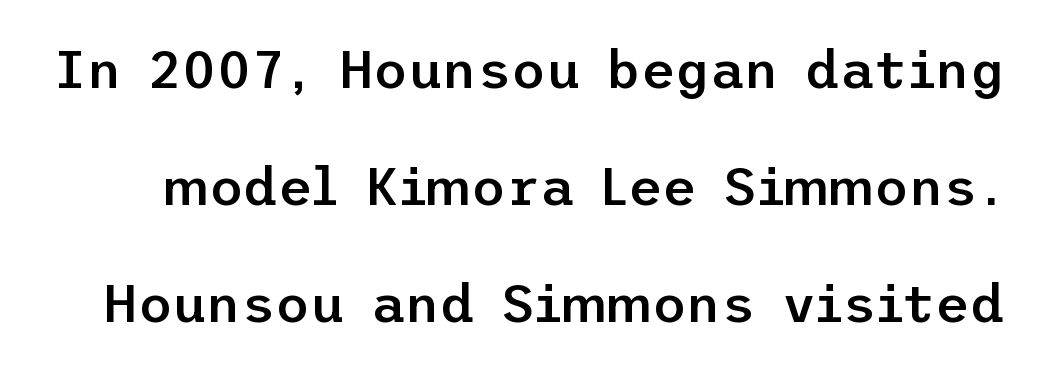
A typesetter would label this face a sans. The face used here is a semibold: visibly heavier than regular, lighter than bold. Upright lettering throughout. The face used here is rendered with its standard letterfit. One glance says open: line gaps are wider than usual.
